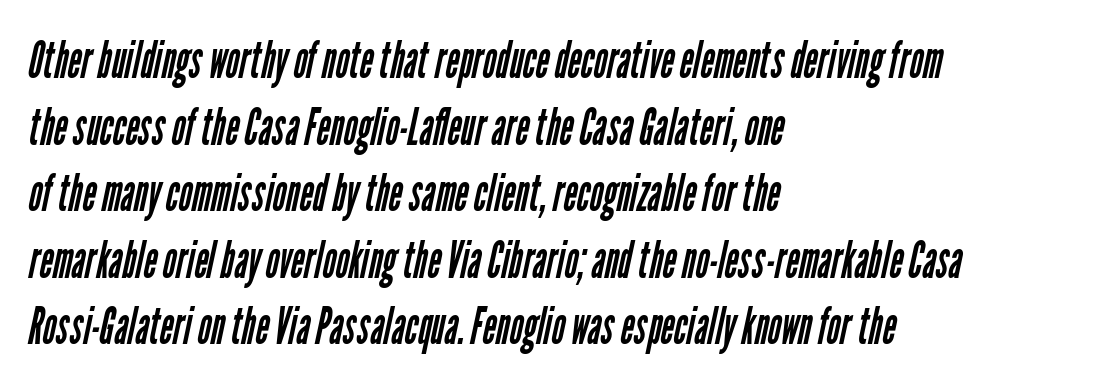
{"serif": "no", "bold": "no", "weight": "regular", "width": "condensed", "stroke_contrast": "low", "x_height": "medium", "monospaced": "no", "underline": "no", "align": "left", "line_spacing": "normal", "line_spacing_ratio": 1.28, "letter_spacing": "normal", "letter_spacing_em": 0.0, "glyph_px": 52}
